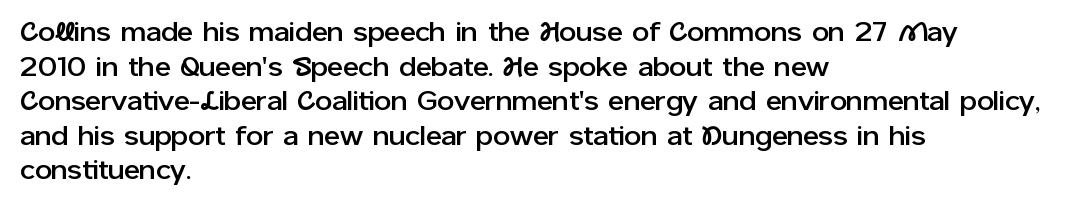
The image shows 27 px text type, upright; set left-aligned, normal line spacing (1.28x), normal letter spacing, not underlined.
